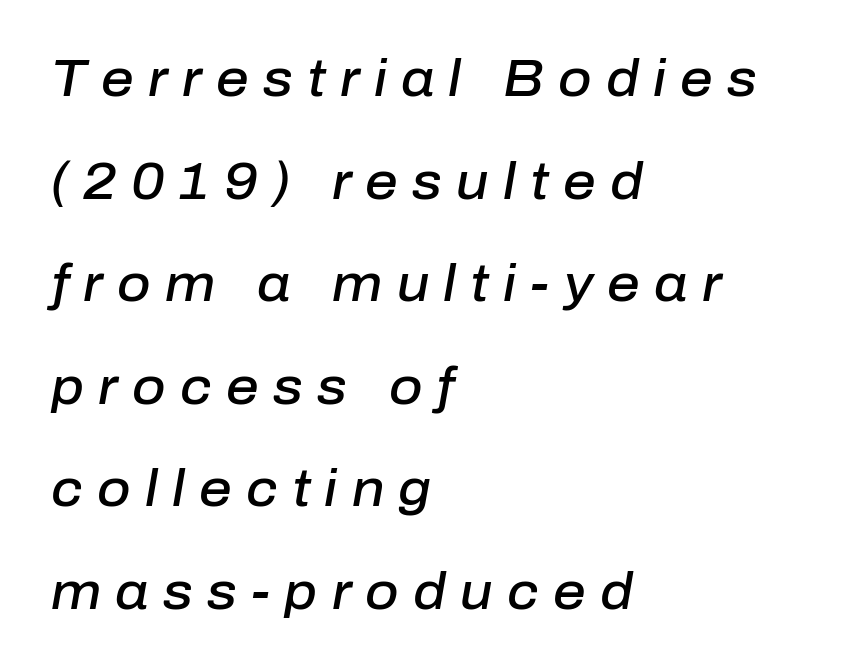
The image shows 51 px semibold type, italic (leaning right); set left-aligned, loose line spacing (2.01x), unusually wide letter spacing (+0.28 em), not underlined; low stroke contrast and a medium x-height.
